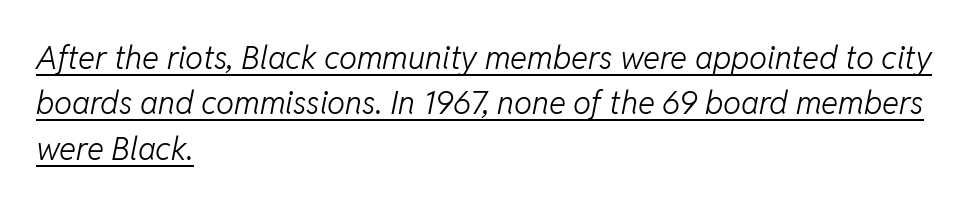
The text block is weighted toward the left margin, trailing off unevenly rightward. The gaps between neighbouring characters are ordinary and unremarkable. Whoever set this chose a conventional vertical rhythm. Varying glyph widths throughout — classic text-font behaviour. There's an unmistakable incline to the writing here.
